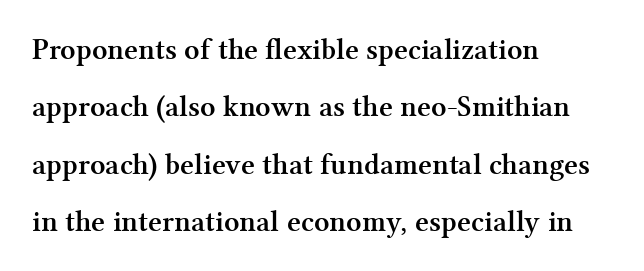
Q: Is the text bold? A: Yes.
Q: Is the text italic (slanted)? A: No, it is upright.
Q: Is the typeface a serif or a sans-serif typeface? A: Serif.
Q: Is the text underlined? A: No.
Q: How is the paragraph aligned? A: Left-aligned.
Q: Is the spacing between letters normal or unusually wide? A: Normal.
Q: Is the spacing between lines tight, normal or loose? A: Loose.
Q: Width (condensed, normal, or wide)? A: Normal.
Q: Stroke contrast? A: Medium.
Q: x-height? A: Medium.
Q: Monospaced? A: No.
